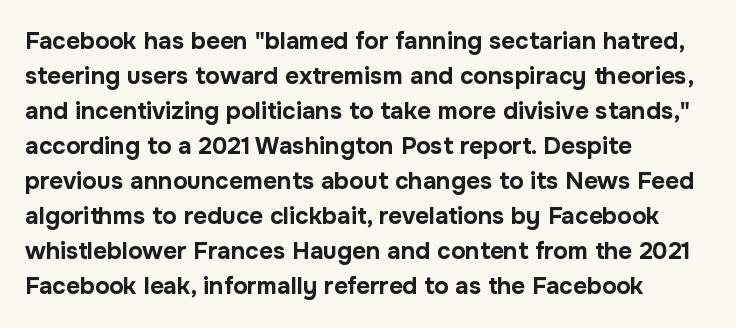
{"italic": "no", "bold": "yes", "underline": "no", "align": "left", "line_spacing": "normal", "line_spacing_ratio": 1.46, "letter_spacing": "normal", "letter_spacing_em": 0.0, "glyph_px": 24}
